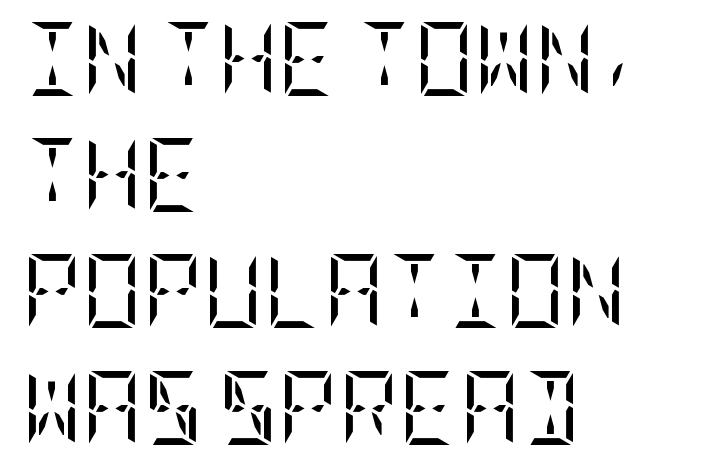
{"serif": "yes", "italic": "no", "bold": "no", "weight": "regular", "width": "condensed", "stroke_contrast": "low", "x_height": "large", "underline": "no", "align": "left", "line_spacing": "normal", "line_spacing_ratio": 1.57, "letter_spacing": "normal", "letter_spacing_em": 0.0, "glyph_px": 74}
